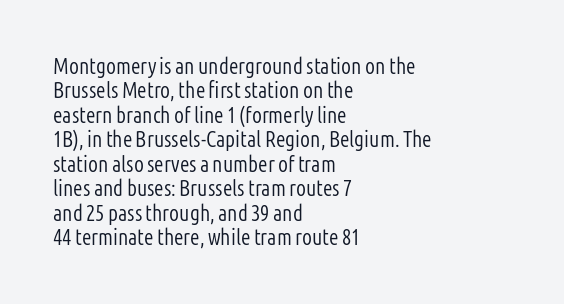
Notice how the stems are strictly vertical — no italics here. These glyphs show unthickened strokes, regular width or finer. The specimen omits any rule beneath the text block's lines. A classic flush-left, rag-right setting is used for this passage. Tracking here is standard; glyphs follow each other at the usual distance. If you measured baseline to baseline, you'd find a short distance.
